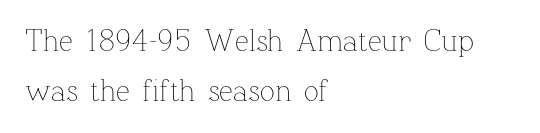
Designer's note — italics off, roman on. Heaviness? Minimal to ordinary, like unemphasized prose. The passage is arranged the way most books set body copy — flush left. Tracking value appears to be zero — textbook default spacing. The glyphs are unaccompanied by any horizontal stroke below them. Is this a fixed-width face? No — the glyphs have proportional, varying widths.
